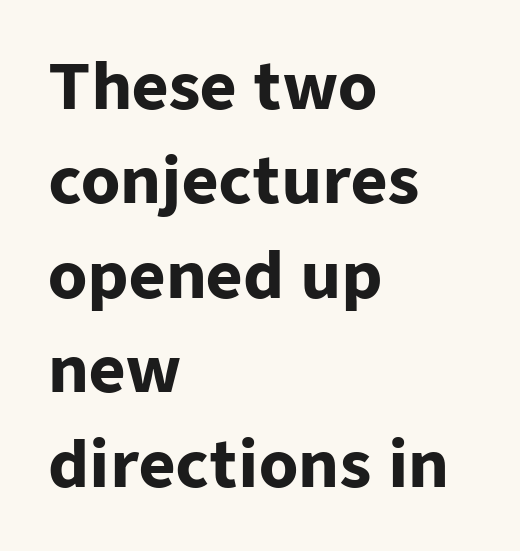
{"serif": "no", "italic": "no", "bold": "yes", "weight": "heavy", "width": "normal", "stroke_contrast": "low", "x_height": "medium", "monospaced": "no", "underline": "no", "align": "left", "line_spacing": "normal", "line_spacing_ratio": 1.5, "letter_spacing": "normal", "letter_spacing_em": 0.0, "glyph_px": 63}
